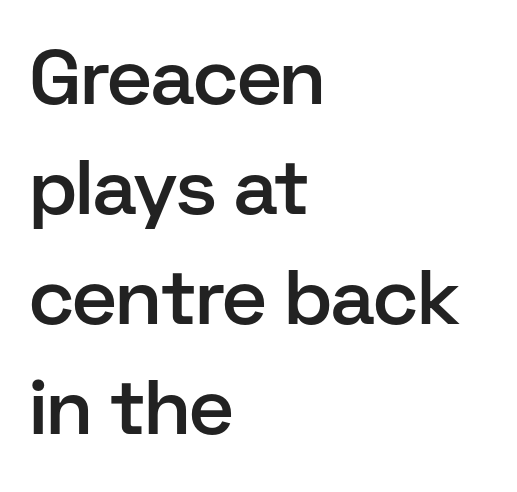
Q: Is the text bold? A: Semi-bold.
Q: Is the text italic (slanted)? A: No, it is upright.
Q: Is the typeface a serif or a sans-serif typeface? A: Sans-serif.
Q: Is the text underlined? A: No.
Q: How is the paragraph aligned? A: Left-aligned.
Q: Is the spacing between letters normal or unusually wide? A: Normal.
Q: Is the spacing between lines tight, normal or loose? A: Normal.
Q: Width (condensed, normal, or wide)? A: Normal.
Q: Stroke contrast? A: Low.
Q: x-height? A: Medium.
Q: Monospaced? A: No.
